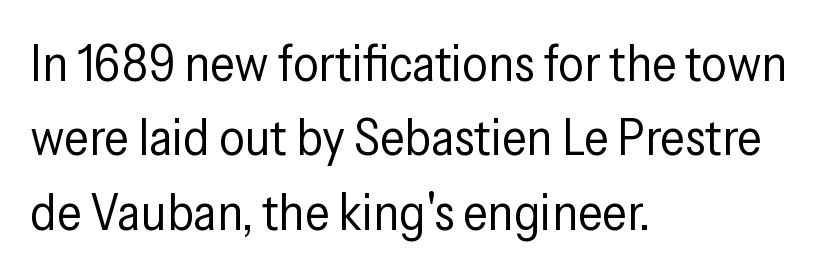
{"serif": "no", "italic": "no", "bold": "no", "weight": "regular", "width": "condensed", "stroke_contrast": "low", "x_height": "medium", "monospaced": "no", "underline": "no", "align": "left", "line_spacing": "normal", "line_spacing_ratio": 1.46, "letter_spacing": "normal", "letter_spacing_em": 0.0, "glyph_px": 51}
